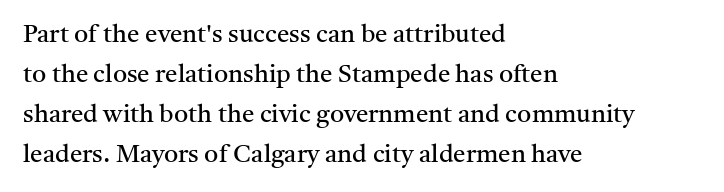
The area under the type is left untouched. A typesetter would mark this as roman, not italic. What's the leading like? Ordinary, nothing unusual. A typesetter would call this zero additional tracking. Which margin do the lines hug? The left one — the right edge is uneven. The cut favours lightness, reaching ordinary text weight at its darkest.
